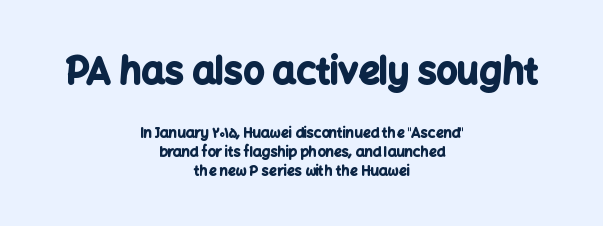
The image shows 37 px bold sans-serif type, upright; set centered, normal line spacing (1.34x), normal letter spacing, not underlined; the first (top) block is 2.64x larger; low stroke contrast and a medium x-height.
